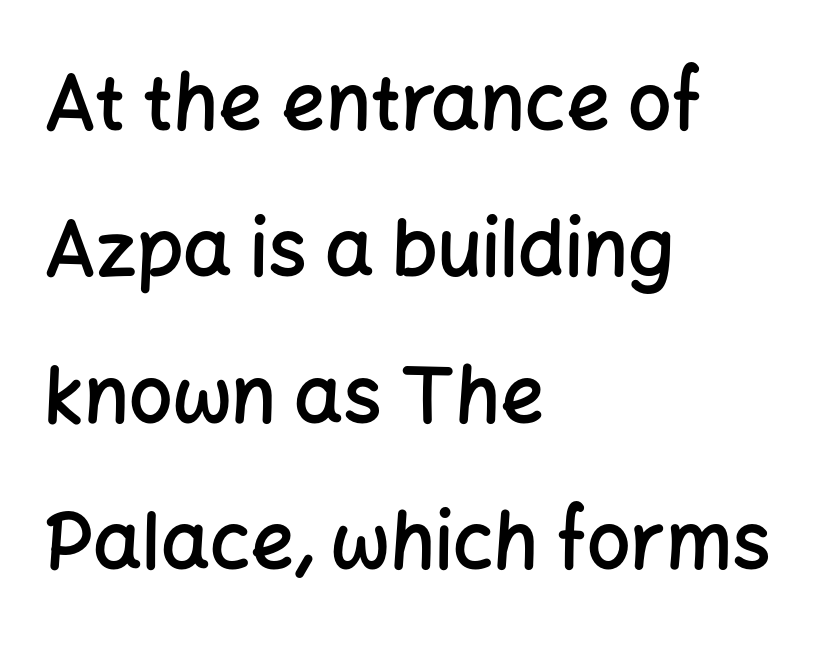
Compared with typical paragraphs, the rows here are farther apart. A bit beefed up — I'd call it semibold rather than bold. This is roman type, the default non-slanted kind. A sans-serif font was chosen for this passage. The typesetter chose a ragged-right arrangement here.
